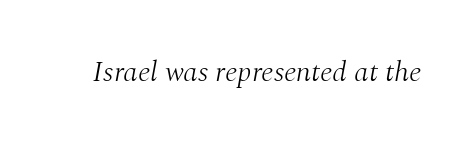
Q: Is the text bold? A: No.
Q: Is the text italic (slanted)? A: Yes, it leans right by about 10 degrees.
Q: Is the typeface a serif or a sans-serif typeface? A: Serif.
Q: Is the text underlined? A: No.
Q: Is the spacing between letters normal or unusually wide? A: Normal.
Q: Width (condensed, normal, or wide)? A: Normal.
Q: Stroke contrast? A: Medium.
Q: x-height? A: Medium.
Q: Monospaced? A: No.
